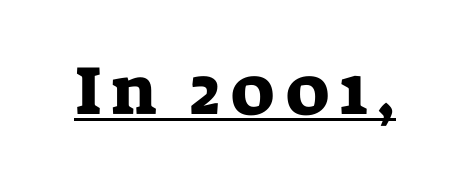
Q: Is the text italic (slanted)? A: No, it is upright.
Q: Is the typeface a serif or a sans-serif typeface? A: Serif.
Q: Is the text underlined? A: Yes.
Q: Width (condensed, normal, or wide)? A: Normal.
Q: Stroke contrast? A: Low.
Q: x-height? A: Medium.
Q: Monospaced? A: No.
